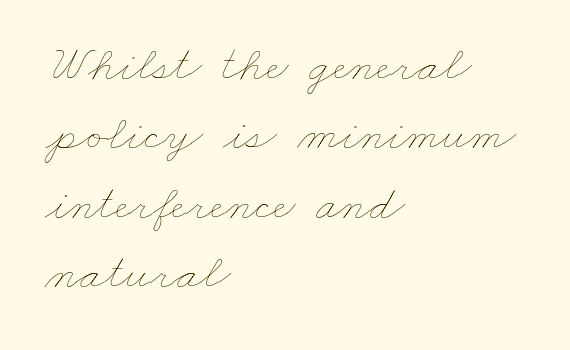
Q: Is the text bold? A: No.
Q: Is the text underlined? A: No.
Q: How is the paragraph aligned? A: Left-aligned.
Q: Is the spacing between letters normal or unusually wide? A: Normal.
Q: Is the spacing between lines tight, normal or loose? A: Normal.
Q: Width (condensed, normal, or wide)? A: Wide.
Q: Stroke contrast? A: Low.
Q: x-height? A: Small.
Q: Monospaced? A: No.
